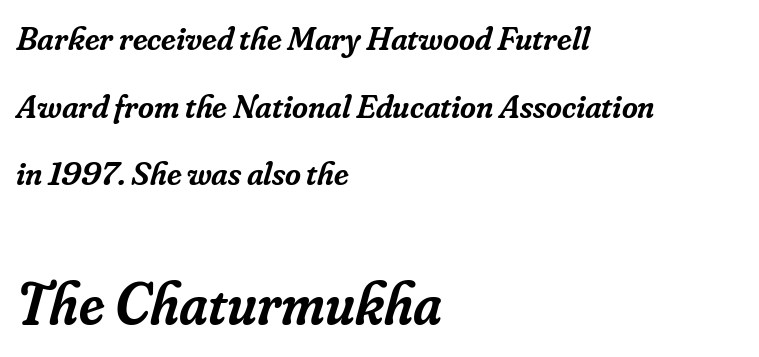
You can tell from the footed stems that serif type was used. Nobody touched the tracking dial on this one. You could fit nearly another row in the gap between these rows. These words are printed semibold, heavier than regular yet not bold. Characters are canted at an angle relative to the baseline's perpendicular. A classic flush-left, rag-right setting is used for this passage.
